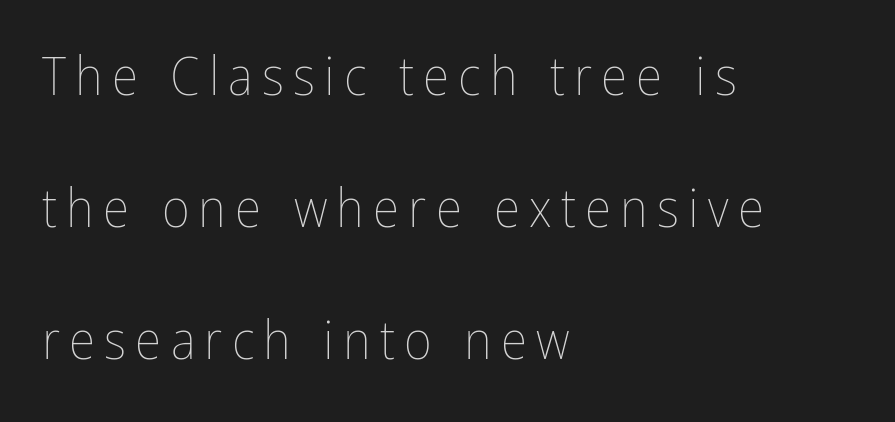
{"italic": "no", "bold": "no", "weight": "thin", "width": "condensed", "stroke_contrast": "low", "x_height": "medium", "monospaced": "no", "underline": "no", "align": "left", "line_spacing": "loose", "line_spacing_ratio": 2.44, "glyph_px": 54}
